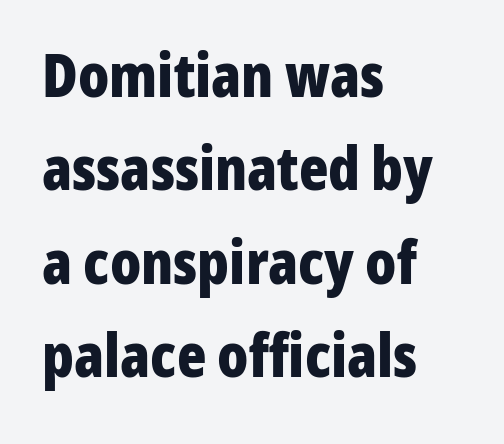
Q: Is the text bold? A: Yes.
Q: Is the text italic (slanted)? A: No, it is upright.
Q: Is the typeface a serif or a sans-serif typeface? A: Sans-serif.
Q: Is the text underlined? A: No.
Q: How is the paragraph aligned? A: Left-aligned.
Q: Is the spacing between letters normal or unusually wide? A: Normal.
Q: Is the spacing between lines tight, normal or loose? A: Normal.
Q: Width (condensed, normal, or wide)? A: Condensed.
Q: Stroke contrast? A: Low.
Q: x-height? A: Medium.
Q: Monospaced? A: No.
